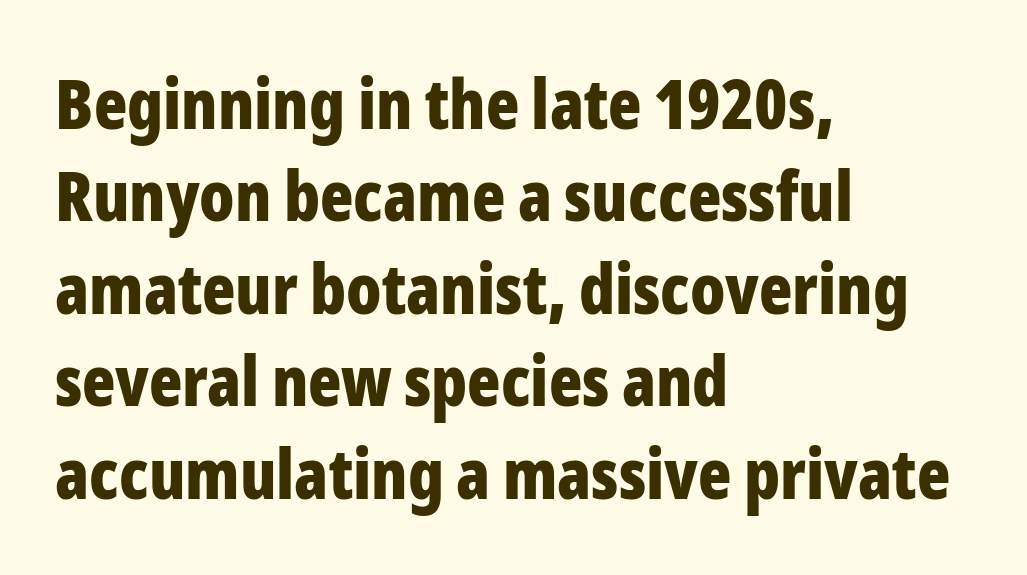
{"serif": "no", "italic": "no", "bold": "yes", "weight": "bold", "width": "condensed", "stroke_contrast": "low", "x_height": "medium", "monospaced": "no", "underline": "no", "align": "left", "line_spacing": "normal", "line_spacing_ratio": 1.34, "letter_spacing": "normal", "letter_spacing_em": 0.0, "glyph_px": 69}
